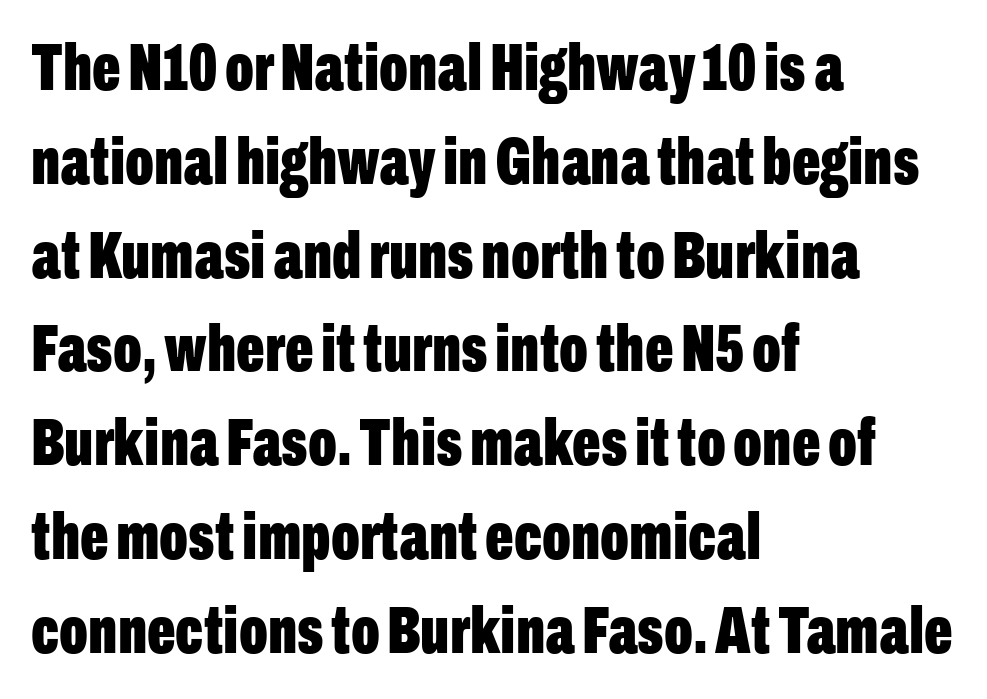
{"serif": "no", "italic": "no", "bold": "yes", "weight": "bold", "width": "condensed", "stroke_contrast": "low", "x_height": "medium", "monospaced": "no", "underline": "no", "align": "left", "line_spacing": "normal", "line_spacing_ratio": 1.4, "letter_spacing": "normal", "letter_spacing_em": 0.0, "glyph_px": 67}
